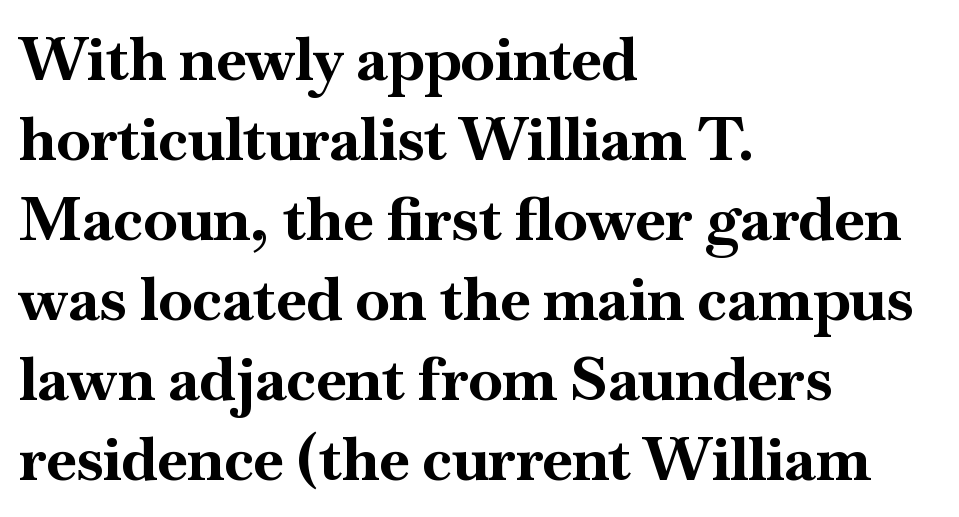
The setting favours the left margin, as ordinary paragraphs usually do. Are there feet on the stems? There are — it's a serif. Spacing between characters is what you'd get straight out of the box. The font is running at its bold setting. Whoever set this chose a conventional vertical rhythm. Note the varied advance widths — an 'i' is clearly narrower than an 'm'.
